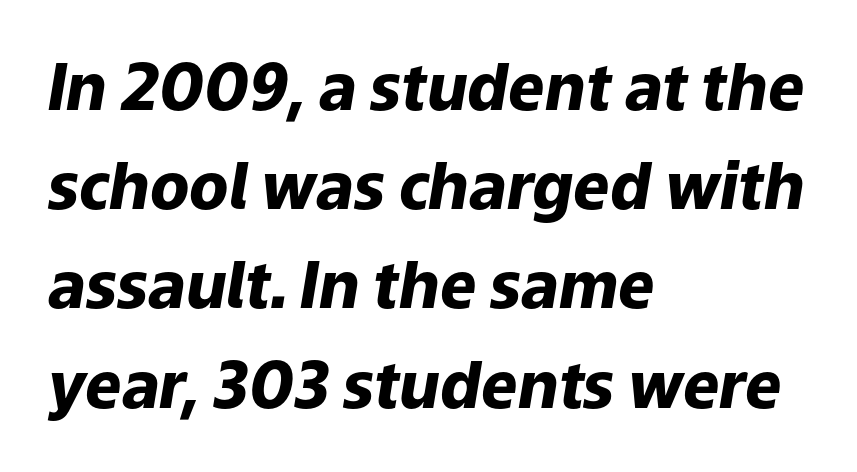
Q: Is the text bold? A: Yes.
Q: Is the text italic (slanted)? A: Yes, it leans right by about 9 degrees.
Q: Is the text underlined? A: No.
Q: How is the paragraph aligned? A: Left-aligned.
Q: Is the spacing between letters normal or unusually wide? A: Normal.
Q: Is the spacing between lines tight, normal or loose? A: Normal.
Q: Width (condensed, normal, or wide)? A: Normal.
Q: Stroke contrast? A: Low.
Q: x-height? A: Medium.
Q: Monospaced? A: No.
